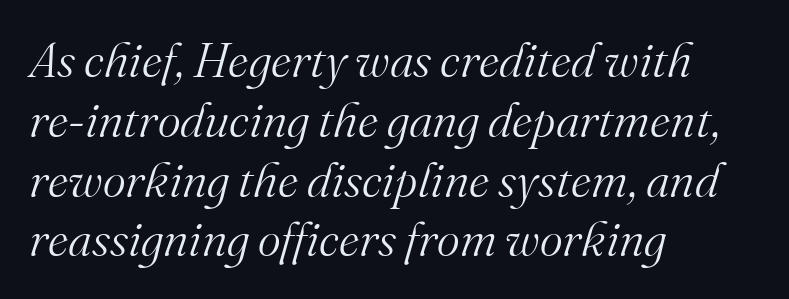
The image shows 49 px light serif type, italic (leaning right); set left-aligned, line spacing 1.22x, normal letter spacing, not underlined; medium stroke contrast and a small x-height.
